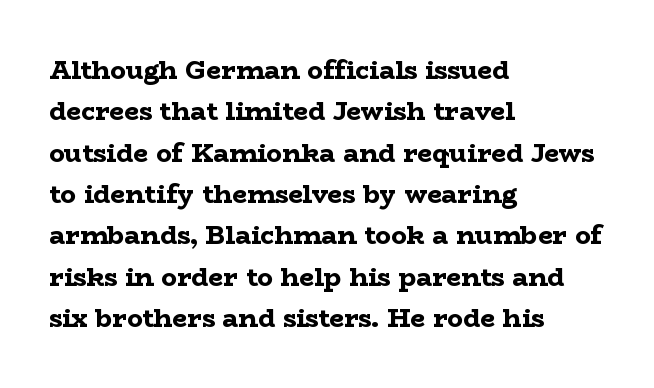
Q: Is the text bold? A: Yes.
Q: Is the text italic (slanted)? A: No, it is upright.
Q: Is the text underlined? A: No.
Q: How is the paragraph aligned? A: Left-aligned.
Q: Is the spacing between letters normal or unusually wide? A: Normal.
Q: Is the spacing between lines tight, normal or loose? A: Normal.
